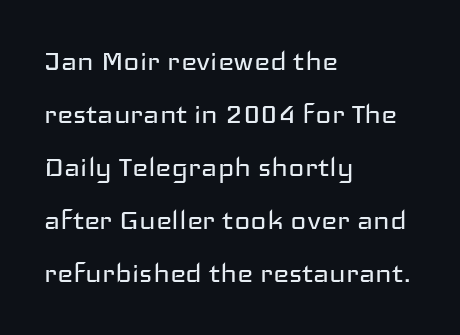
The image shows 34 px regular-weight, wide sans-serif type, upright; set left-aligned, normal line spacing (1.56x), normal letter spacing, not underlined; low stroke contrast and a medium x-height.
